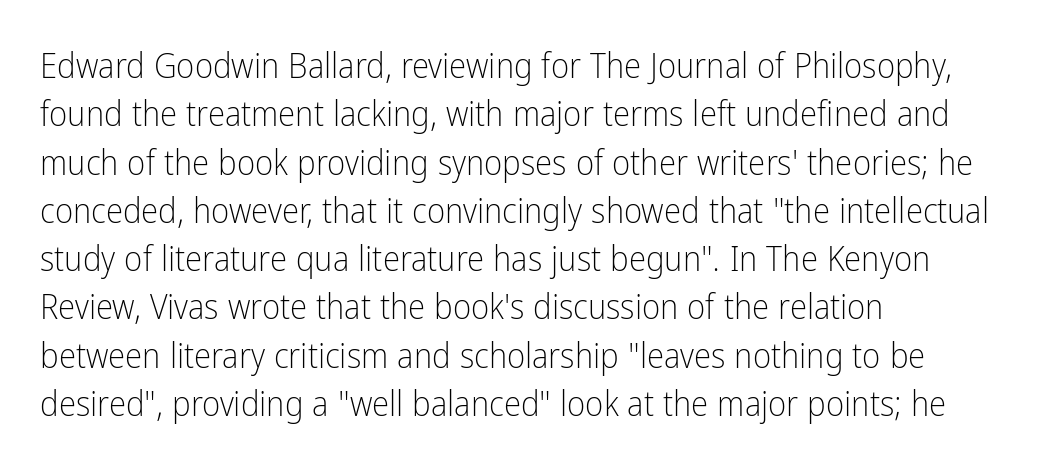
Q: Is the text bold? A: No.
Q: Is the text italic (slanted)? A: No, it is upright.
Q: Is the typeface a serif or a sans-serif typeface? A: Sans-serif.
Q: Is the text underlined? A: No.
Q: How is the paragraph aligned? A: Left-aligned.
Q: Is the spacing between letters normal or unusually wide? A: Normal.
Q: Is the spacing between lines tight, normal or loose? A: Normal.
Q: Width (condensed, normal, or wide)? A: Condensed.
Q: Stroke contrast? A: Low.
Q: x-height? A: Medium.
Q: Monospaced? A: No.
